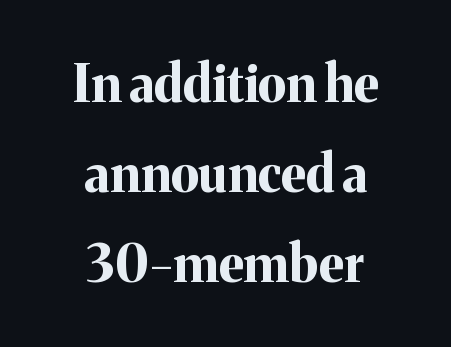
Nope, not italic — everything's standing straight. Underline: absent. Each letter's strokes conclude with small projecting serifs. Looks like regular typesetting: each glyph gets only the width it needs. Teacher's note: observe the equal gaps on both sides — that is centered alignment.
